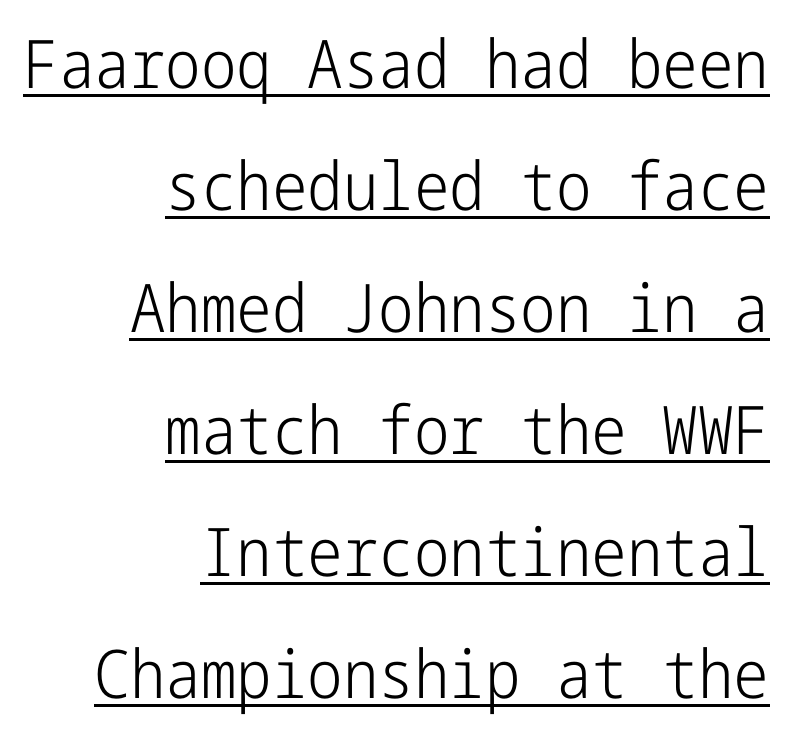
Posture: vertical. Counters stay open thanks to moderate or lighter strokes. The sample's only ornament is a line tracing under the words. Short note: letters normally spaced. Teacher's note: observe the even right margin — that is flush-right alignment. A typesetter would label this face a sans.
